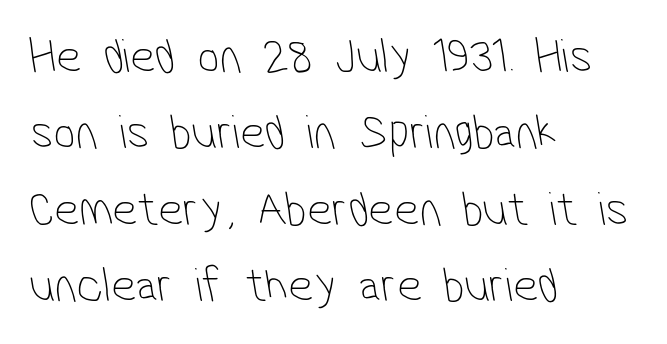
Q: Is the text bold? A: No.
Q: Is the typeface a serif or a sans-serif typeface? A: Sans-serif.
Q: Is the text underlined? A: No.
Q: How is the paragraph aligned? A: Left-aligned.
Q: Is the spacing between letters normal or unusually wide? A: Normal.
Q: Is the spacing between lines tight, normal or loose? A: Normal.
Q: Width (condensed, normal, or wide)? A: Condensed.
Q: Stroke contrast? A: Low.
Q: x-height? A: Medium.
Q: Monospaced? A: No.
